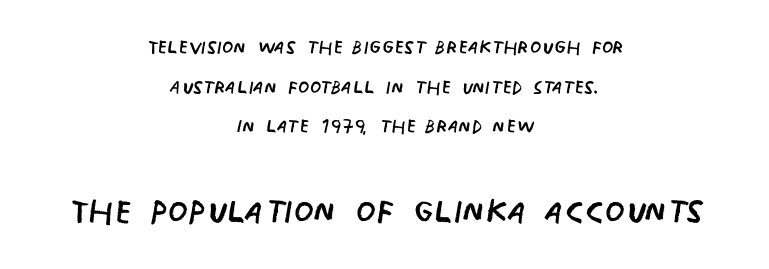
Q: Is the text bold? A: No.
Q: Is the typeface a serif or a sans-serif typeface? A: Sans-serif.
Q: Is the text underlined? A: No.
Q: How is the paragraph aligned? A: Centered.
Q: Is the spacing between letters normal or unusually wide? A: Normal.
Q: Is the spacing between lines tight, normal or loose? A: Normal.
Q: Which block of text is set in a larger size, the first (top) or the second (bottom)? A: The second (bottom) one.
Q: Width (condensed, normal, or wide)? A: Condensed.
Q: Stroke contrast? A: Low.
Q: x-height? A: Large.
Q: Monospaced? A: No.
